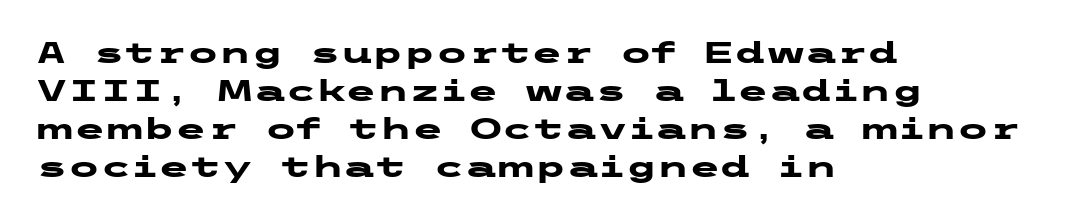
Q: Is the text bold? A: Yes.
Q: Is the text italic (slanted)? A: No, it is upright.
Q: Is the typeface a serif or a sans-serif typeface? A: Sans-serif.
Q: Is the text underlined? A: No.
Q: How is the paragraph aligned? A: Left-aligned.
Q: Is the spacing between letters normal or unusually wide? A: Normal.
Q: Is the spacing between lines tight, normal or loose? A: Normal.
Q: Width (condensed, normal, or wide)? A: Wide.
Q: Stroke contrast? A: Low.
Q: x-height? A: Medium.
